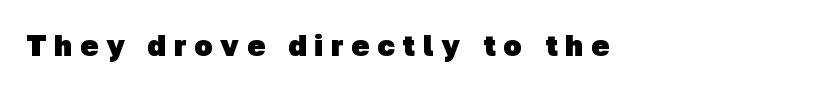
The image shows 30 px heavy sans-serif type; set unusually wide letter spacing (+0.26 em), not underlined; low stroke contrast and a medium x-height.
